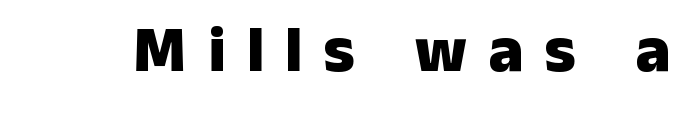
{"serif": "no", "italic": "no", "bold": "yes", "weight": "heavy", "width": "normal", "stroke_contrast": "low", "x_height": "medium", "monospaced": "no", "underline": "no", "letter_spacing": "wide", "letter_spacing_em": 0.33, "glyph_px": 65}
